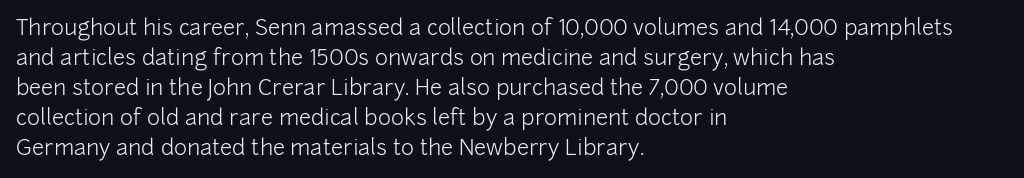
Q: Is the text bold? A: No.
Q: Is the text italic (slanted)? A: No, it is upright.
Q: Is the text underlined? A: No.
Q: How is the paragraph aligned? A: Left-aligned.
Q: Is the spacing between letters normal or unusually wide? A: Normal.
Q: Is the spacing between lines tight, normal or loose? A: Normal.
